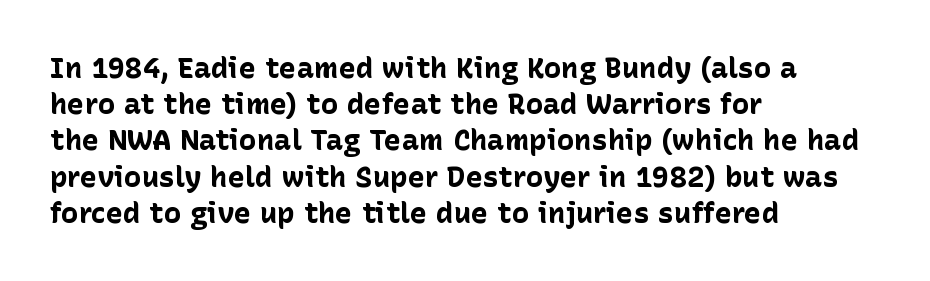
Line beginnings align vertically; line endings do not. A clean baseline with only descenders dipping below it. I'd describe the lettering as bold — thick and assertive. Observe the ordinary spacing: letters are neighbours, not strangers. Is this a sans? Yes — the strokes have no serifs.
